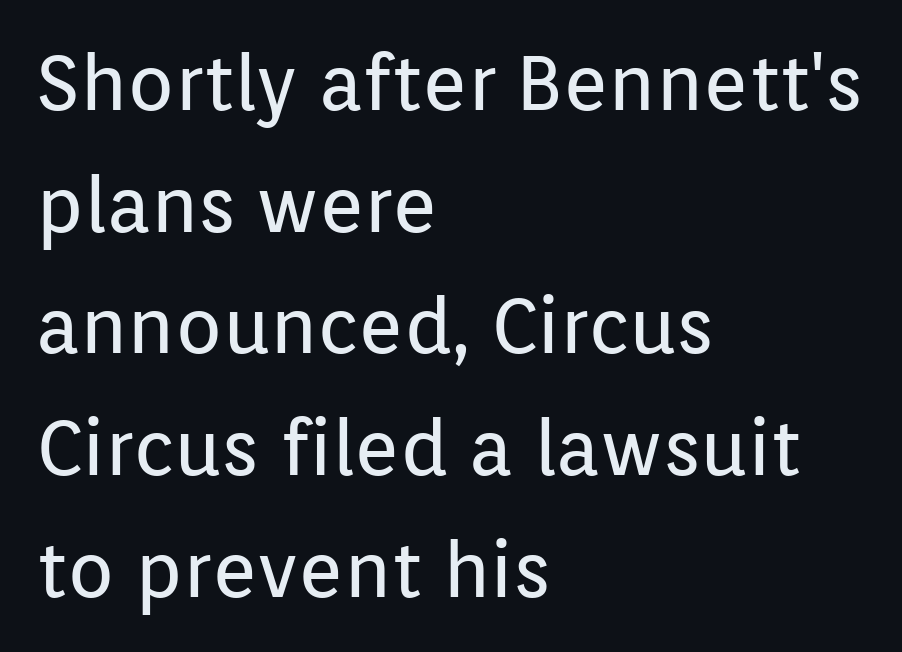
{"serif": "no", "italic": "no", "bold": "no", "weight": "regular", "width": "normal", "stroke_contrast": "low", "x_height": "medium", "monospaced": "no", "underline": "no", "align": "left", "line_spacing": "normal", "line_spacing_ratio": 1.58, "letter_spacing": "normal", "letter_spacing_em": 0.0, "glyph_px": 77}
